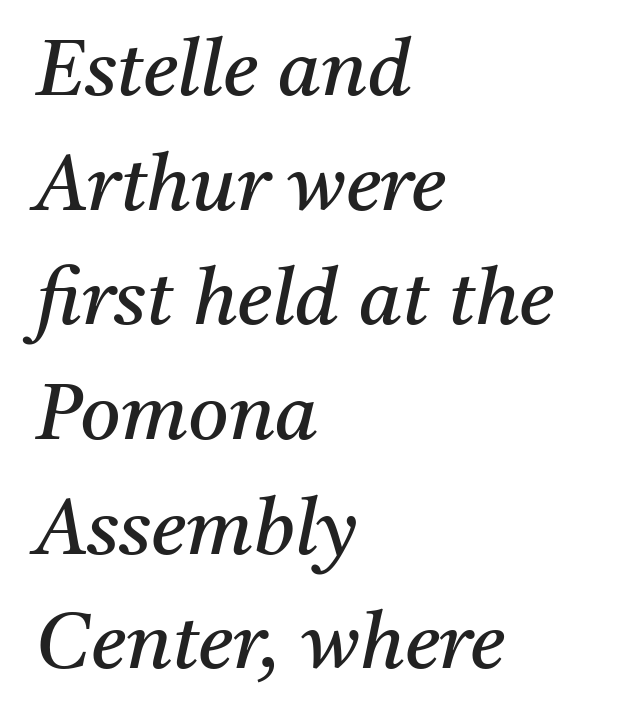
Q: Is the text bold? A: No.
Q: Is the text italic (slanted)? A: Yes, it leans right by about 11 degrees.
Q: Is the typeface a serif or a sans-serif typeface? A: Serif.
Q: Is the text underlined? A: No.
Q: How is the paragraph aligned? A: Left-aligned.
Q: Is the spacing between letters normal or unusually wide? A: Normal.
Q: Is the spacing between lines tight, normal or loose? A: Normal.
Q: Width (condensed, normal, or wide)? A: Normal.
Q: Stroke contrast? A: Medium.
Q: x-height? A: Medium.
Q: Monospaced? A: No.
